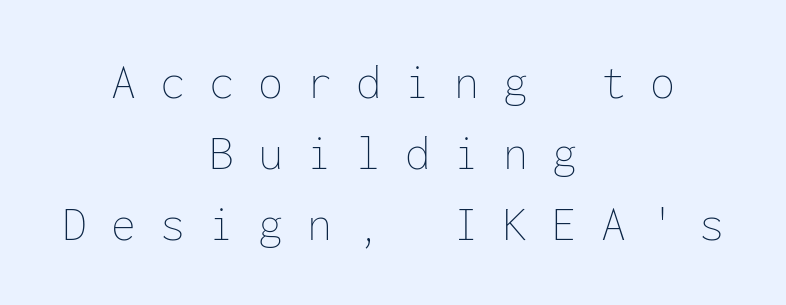
Quick note: underline off. Baseline-to-baseline distance is the conventional proportion of letter height. Each stroke keeps to a modest, everyday thickness or less. Monospaced: the letters line up in strict vertical columns.
